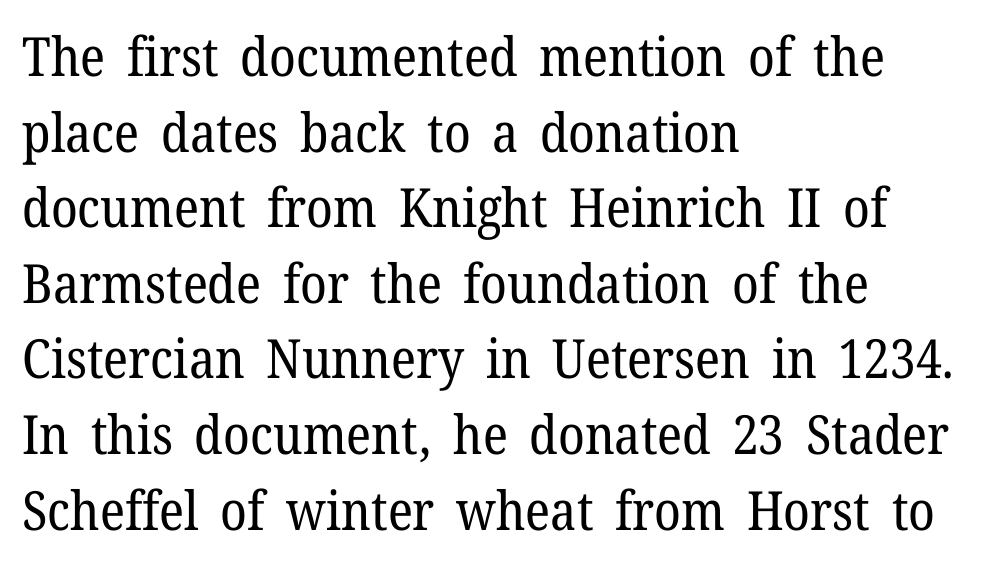
The image shows 54 px regular-weight serif type, upright; set left-aligned, normal line spacing (1.4x), normal letter spacing, not underlined; low stroke contrast and a medium x-height.
